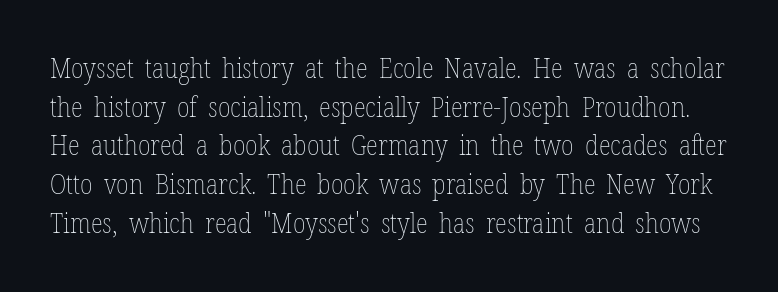
The image shows 28 px thin, condensed type, upright; set normal line spacing (1.38x), normal letter spacing, not underlined; low stroke contrast and a medium x-height.
